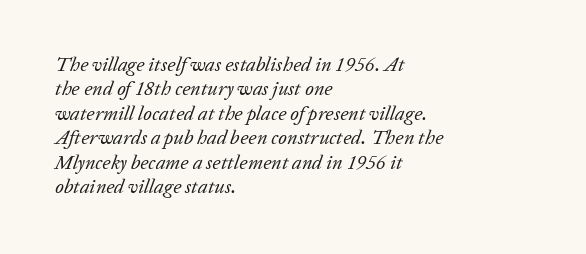
Q: Is the text bold? A: No.
Q: Is the text italic (slanted)? A: Yes, it leans right by about 20 degrees.
Q: Is the text underlined? A: No.
Q: How is the paragraph aligned? A: Left-aligned.
Q: Is the spacing between letters normal or unusually wide? A: Normal.
